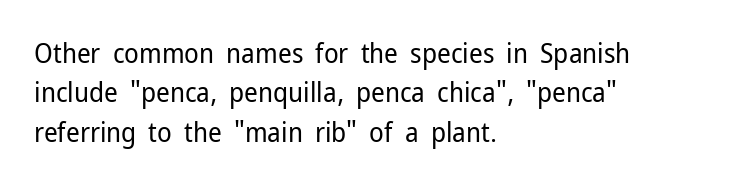
Q: Is the text bold? A: No.
Q: Is the text italic (slanted)? A: No, it is upright.
Q: Is the text underlined? A: No.
Q: How is the paragraph aligned? A: Left-aligned.
Q: Is the spacing between letters normal or unusually wide? A: Normal.
Q: Is the spacing between lines tight, normal or loose? A: Normal.
